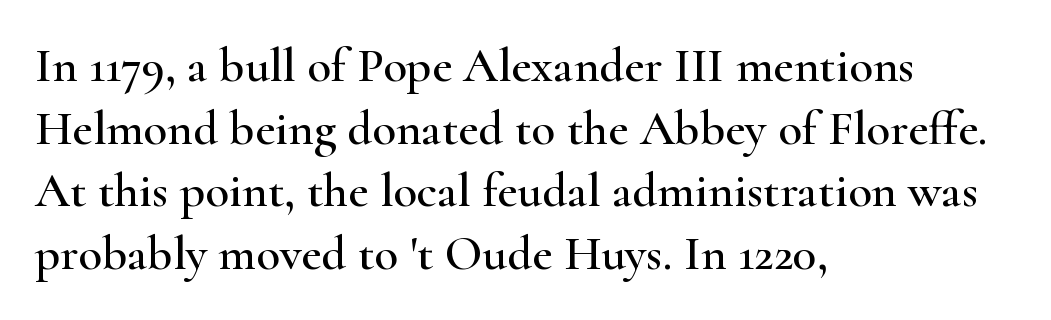
{"serif": "yes", "italic": "no", "width": "wide", "stroke_contrast": "high", "x_height": "small", "monospaced": "no", "underline": "no", "align": "left", "line_spacing": "normal", "line_spacing_ratio": 1.28, "letter_spacing": "normal", "letter_spacing_em": 0.0, "glyph_px": 49}
